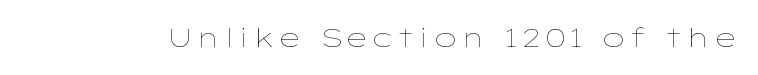
{"italic": "no", "bold": "no", "underline": "no", "glyph_px": 26}
